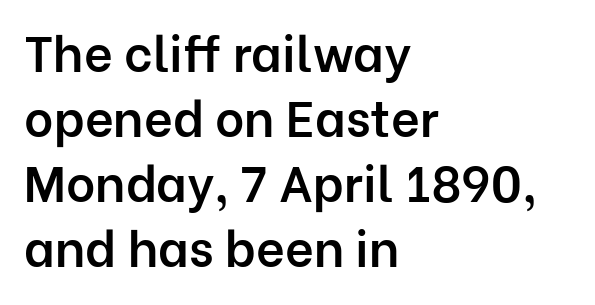
Q: Is the text bold? A: Semi-bold.
Q: Is the text italic (slanted)? A: No, it is upright.
Q: Is the typeface a serif or a sans-serif typeface? A: Sans-serif.
Q: Is the text underlined? A: No.
Q: How is the paragraph aligned? A: Left-aligned.
Q: Is the spacing between letters normal or unusually wide? A: Normal.
Q: Is the spacing between lines tight, normal or loose? A: Normal.
Q: Width (condensed, normal, or wide)? A: Normal.
Q: Stroke contrast? A: Low.
Q: x-height? A: Medium.
Q: Monospaced? A: No.
